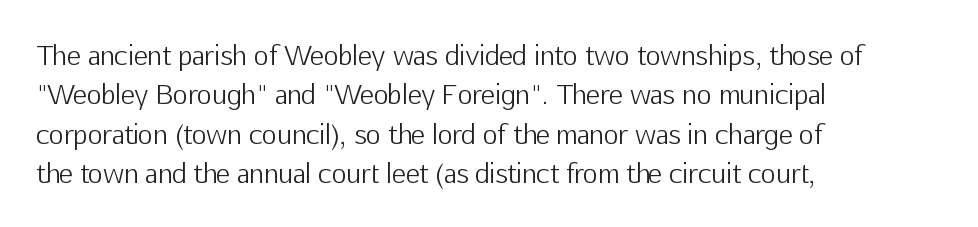
A typesetter would mark this as roman, not italic. Does the leading feel generous? No, just average. The typesetter chose a ragged-right arrangement here. The gaps between neighbouring characters are ordinary and unremarkable. Is this a heavy cut? Hardly; it is regular or lighter. The space directly below the letters is spotless.
